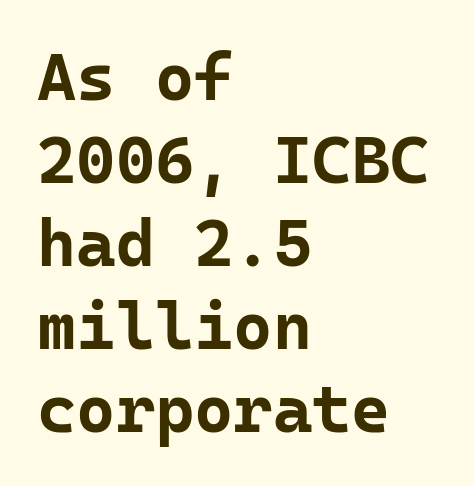
The image shows 67 px bold sans-serif type, upright, monospaced; set left-aligned, line spacing 1.24x, normal letter spacing, not underlined; low stroke contrast and a medium x-height.
